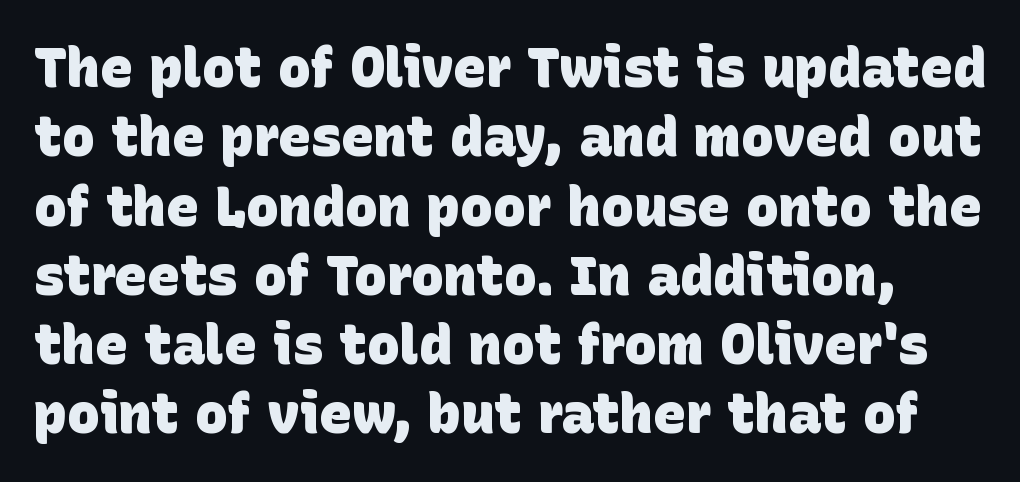
Q: Is the text bold? A: Yes.
Q: Is the typeface a serif or a sans-serif typeface? A: Sans-serif.
Q: Is the text underlined? A: No.
Q: Is the spacing between letters normal or unusually wide? A: Normal.
Q: Is the spacing between lines tight, normal or loose? A: Normal.
Q: Width (condensed, normal, or wide)? A: Normal.
Q: Stroke contrast? A: Low.
Q: x-height? A: Large.
Q: Monospaced? A: No.
